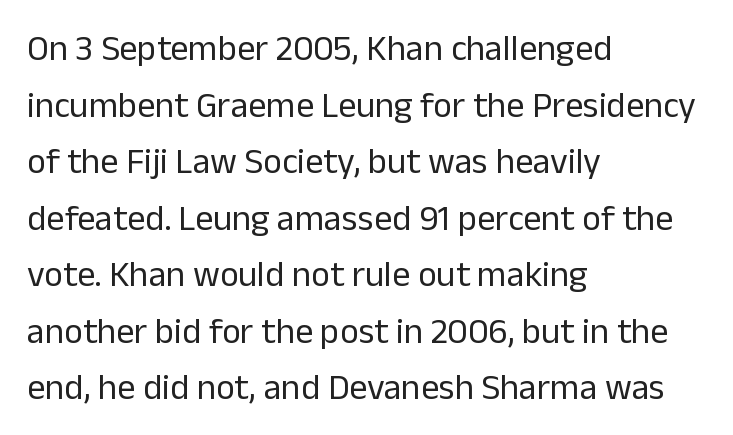
{"serif": "no", "italic": "no", "bold": "no", "weight": "regular", "width": "normal", "stroke_contrast": "low", "x_height": "medium", "monospaced": "no", "underline": "no", "align": "left", "line_spacing": "normal", "line_spacing_ratio": 1.57, "letter_spacing": "normal", "letter_spacing_em": 0.0, "glyph_px": 36}
